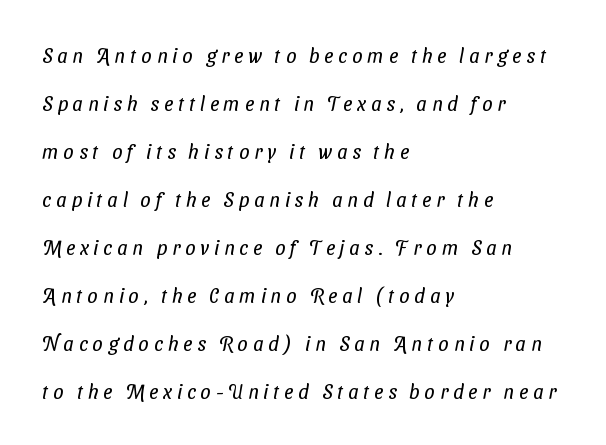
{"bold": "no", "underline": "no", "align": "left", "line_spacing": "loose", "line_spacing_ratio": 2.4, "letter_spacing": "wide", "letter_spacing_em": 0.25, "glyph_px": 20}
